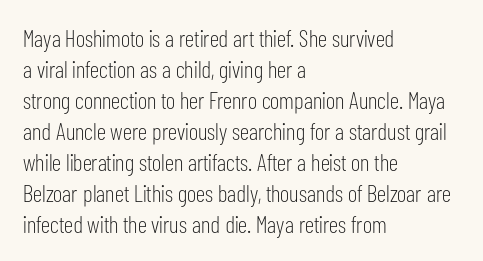
{"italic": "no", "bold": "no", "underline": "no", "align": "left", "line_spacing": "normal", "line_spacing_ratio": 1.29, "letter_spacing": "normal", "letter_spacing_em": 0.0, "glyph_px": 24}
